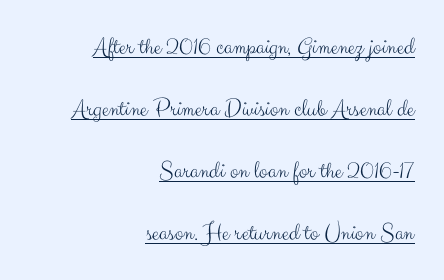
Alignment: flush right. The block of text is sparse from top to bottom, with ample space between rows. Short note: letters normally spaced.
